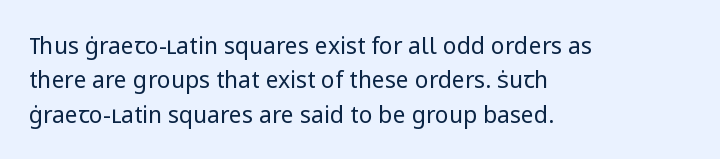
The image shows 23 px text type, upright; set left-aligned, normal line spacing (1.5x), normal letter spacing, not underlined.
